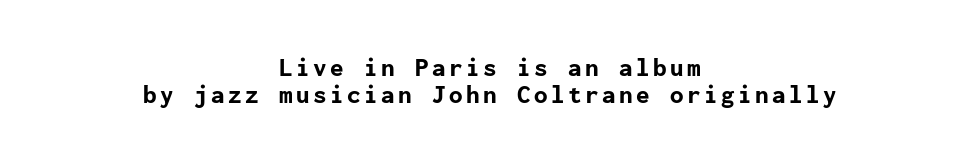
Weight: bold. Is the block centered? Yes — each line is placed symmetrically about the middle. Cramped leading. The type sits square on the baseline with zero lean. The string is rendered with underlining switched off.
